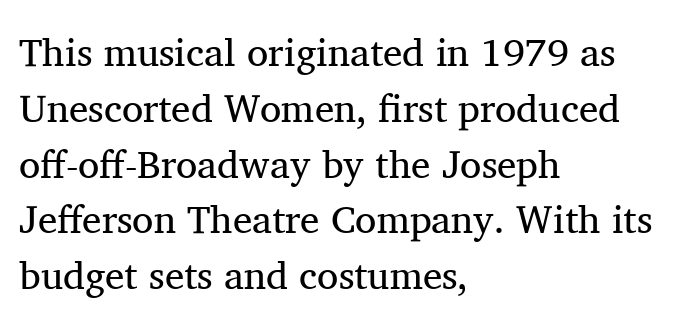
The image shows 39 px regular-weight serif type, upright; set left-aligned, normal line spacing (1.43x), normal letter spacing, not underlined; medium stroke contrast and a medium x-height.
